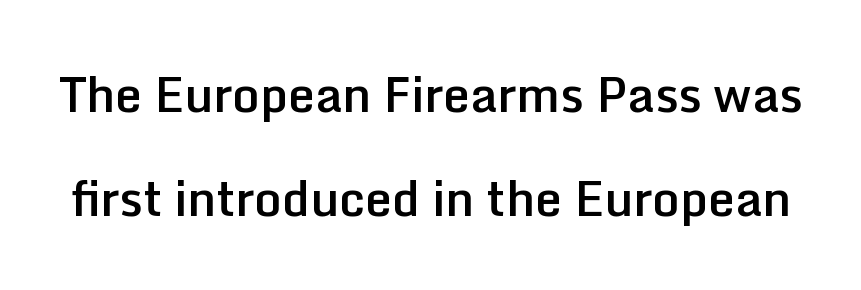
Q: Is the text bold? A: Semi-bold.
Q: Is the text italic (slanted)? A: No, it is upright.
Q: Is the typeface a serif or a sans-serif typeface? A: Sans-serif.
Q: Is the text underlined? A: No.
Q: Is the spacing between letters normal or unusually wide? A: Normal.
Q: Is the spacing between lines tight, normal or loose? A: Loose.
Q: Width (condensed, normal, or wide)? A: Normal.
Q: Stroke contrast? A: Low.
Q: x-height? A: Medium.
Q: Monospaced? A: No.
